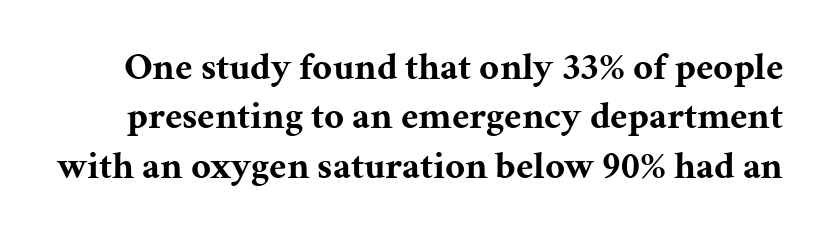
The image shows 38 px bold serif type, upright; set normal line spacing (1.3x), normal letter spacing, not underlined; medium stroke contrast and a medium x-height.
